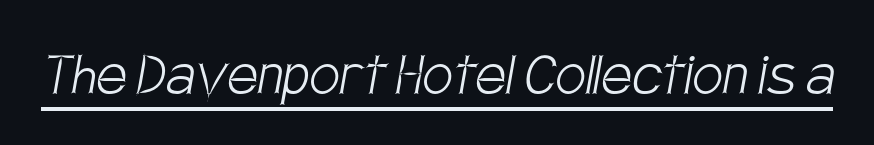
The image shows 68 px light, condensed sans-serif type; set normal letter spacing, underlined; low stroke contrast and a large x-height.
